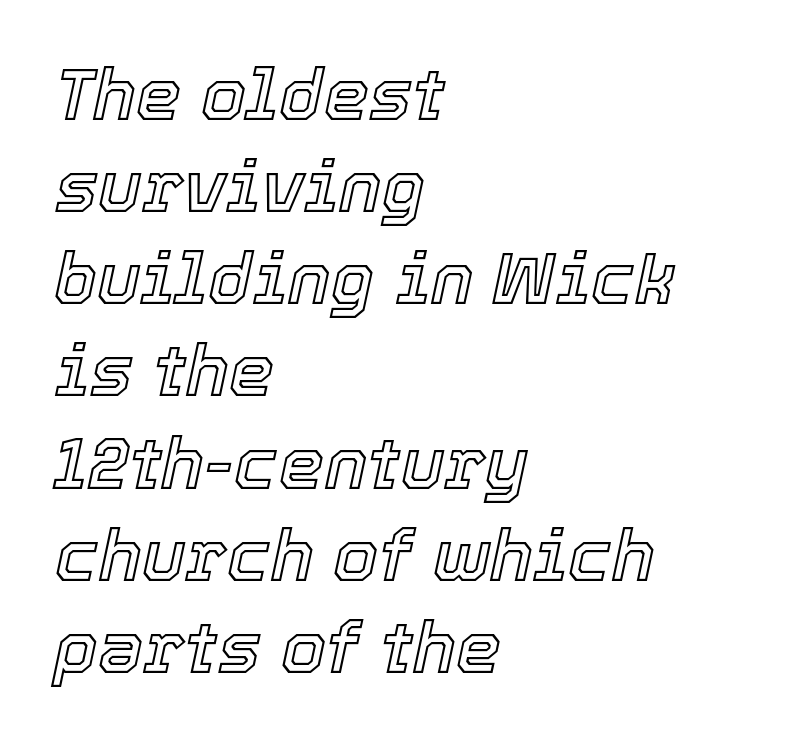
The image shows 72 px text type, italic (leaning right); set left-aligned, normal line spacing (1.28x), normal letter spacing, not underlined; a medium x-height.
